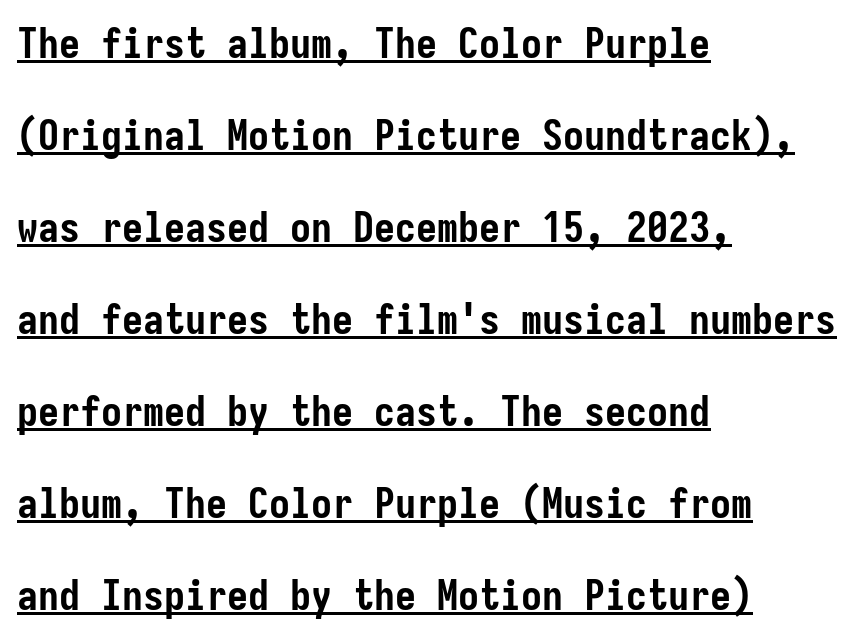
The image shows 42 px semibold, condensed sans-serif type, upright; set left-aligned, loose line spacing (2.19x), normal letter spacing, underlined; low stroke contrast and a medium x-height.
